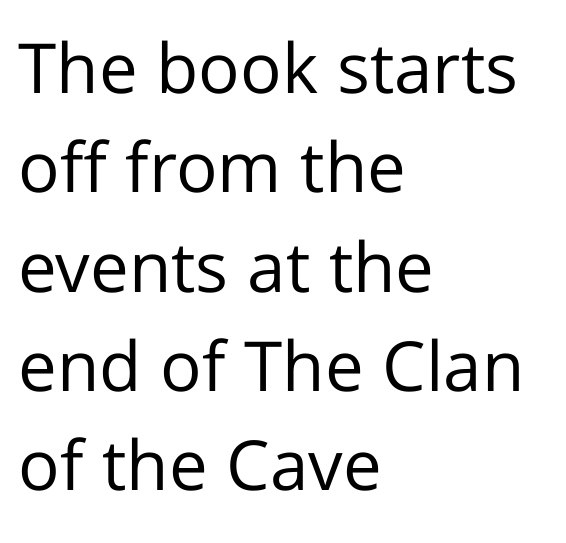
{"serif": "no", "italic": "no", "bold": "no", "weight": "regular", "width": "normal", "stroke_contrast": "low", "x_height": "medium", "monospaced": "no", "underline": "no", "align": "left", "line_spacing": "normal", "line_spacing_ratio": 1.44, "letter_spacing": "normal", "letter_spacing_em": 0.0, "glyph_px": 69}
